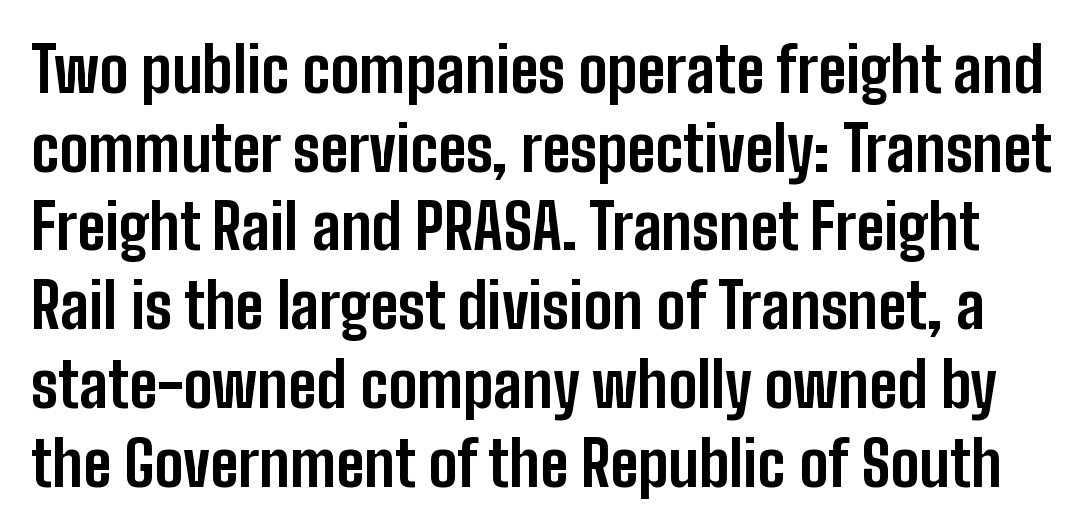
Q: Is the text bold? A: Yes.
Q: Is the text italic (slanted)? A: No, it is upright.
Q: Is the typeface a serif or a sans-serif typeface? A: Sans-serif.
Q: Is the text underlined? A: No.
Q: Is the spacing between letters normal or unusually wide? A: Normal.
Q: Is the spacing between lines tight, normal or loose? A: Normal.
Q: Width (condensed, normal, or wide)? A: Condensed.
Q: Stroke contrast? A: Low.
Q: x-height? A: Medium.
Q: Monospaced? A: No.
